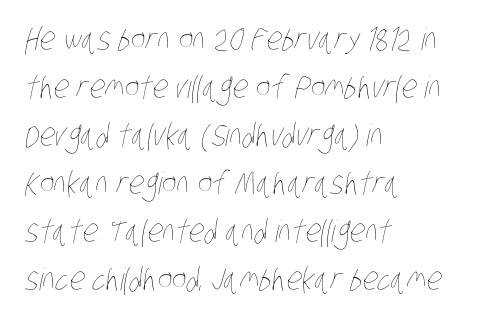
{"bold": "no", "weight": "thin", "width": "condensed", "stroke_contrast": "low", "x_height": "large", "monospaced": "no", "underline": "no", "align": "left", "line_spacing": "normal", "line_spacing_ratio": 1.55, "letter_spacing": "normal", "letter_spacing_em": 0.0, "glyph_px": 31}
